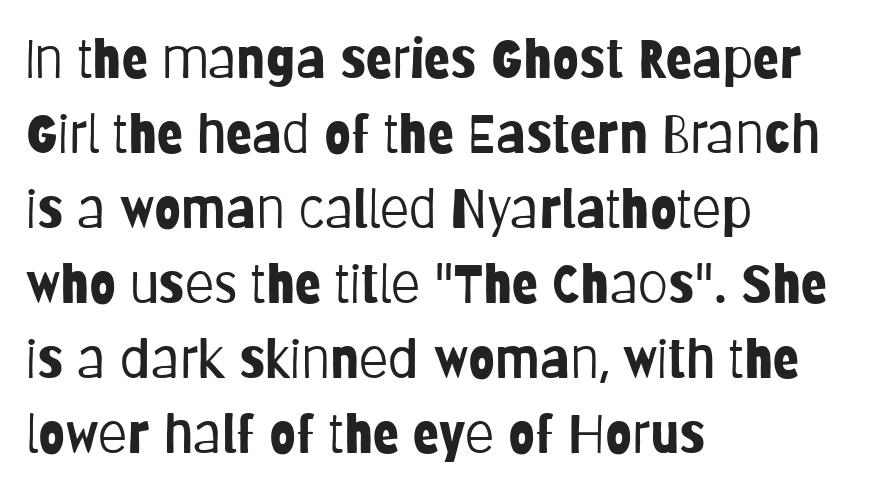
The image shows 54 px light, condensed sans-serif type, upright; set left-aligned, normal line spacing (1.39x), normal letter spacing, not underlined; low stroke contrast and a large x-height.
